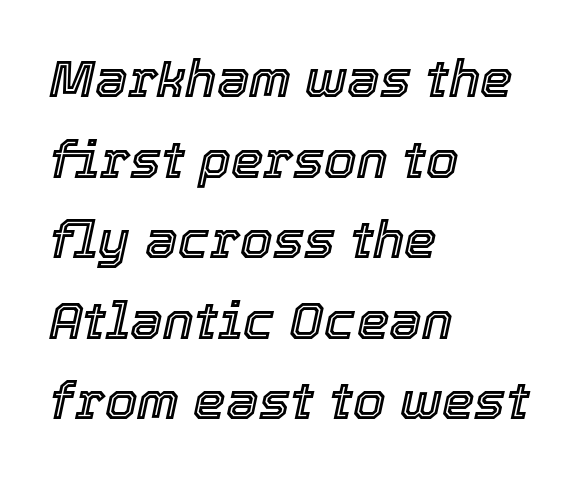
Q: Is the text italic (slanted)? A: Yes, it leans right by about 12 degrees.
Q: Is the text underlined? A: No.
Q: How is the paragraph aligned? A: Left-aligned.
Q: Is the spacing between letters normal or unusually wide? A: Normal.
Q: Is the spacing between lines tight, normal or loose? A: Normal.
Q: Width (condensed, normal, or wide)? A: Normal.
Q: x-height? A: Medium.
Q: Monospaced? A: No.
